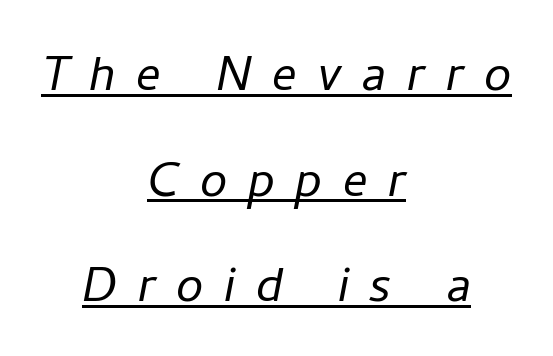
Is the type slanted? Yes — the strokes lean at a clear angle. This sample has the flowing, uneven cadence of proportional lettering. You could only call the tracking loose — the letters float apart. Is there an underline? Yes — a line sits under the letters. This sample is center-justified, so both line endings float freely.
